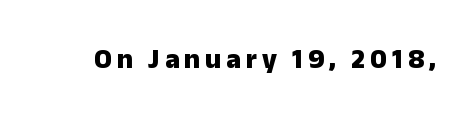
The image shows 28 px heavy sans-serif type, upright; set not underlined; low stroke contrast and a medium x-height.
